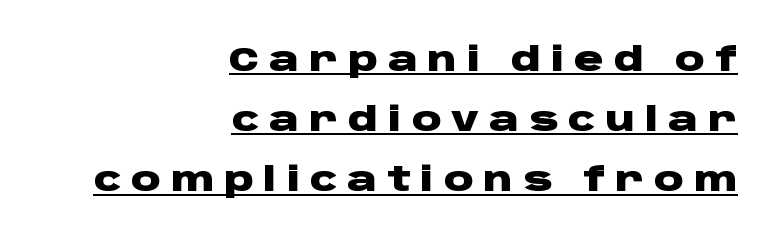
Teacher's note: observe the even right margin — that is flush-right alignment. Each line of the rendering has a horizontal stroke beneath the glyphs. This is heavy type, rendered in bold. Characters remain perfectly vertical along every line. In terms of letterform style, serifs are entirely absent. A typesetter would call this proportional, since set widths differ per character.
